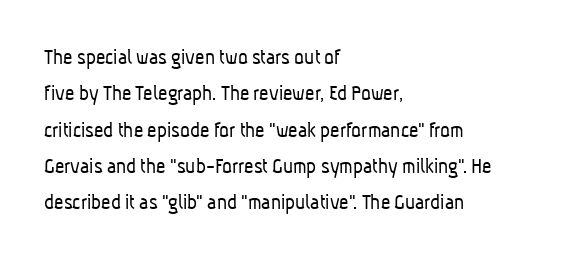
The image shows 23 px text type; set left-aligned, normal line spacing (1.58x), normal letter spacing, not underlined.
